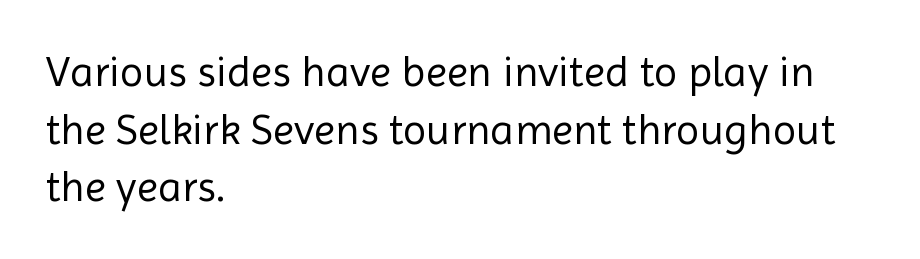
Heft: none added — not bold. Layout note: lines flush left. Each row of text sits above clean, open space. A sans-serif font was chosen for this passage. Notice how the stems are strictly vertical — no italics here. Do the characters align in a grid? No, the font is proportional.
